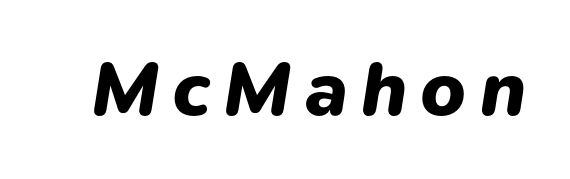
Q: Is the text bold? A: Yes.
Q: Is the text italic (slanted)? A: Yes, it leans right by about 9 degrees.
Q: Is the text underlined? A: No.
Q: Width (condensed, normal, or wide)? A: Normal.
Q: Stroke contrast? A: Low.
Q: x-height? A: Medium.
Q: Monospaced? A: No.
